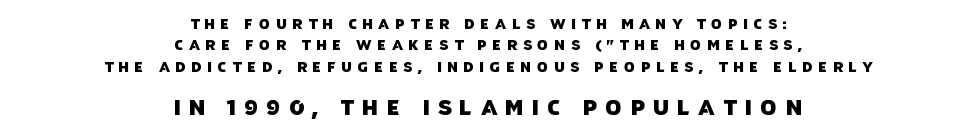
The image shows 21 px text type; set centered, normal line spacing (1.52x), unusually wide letter spacing (+0.39 em), not underlined; the second (bottom) block is 1.5x larger.
